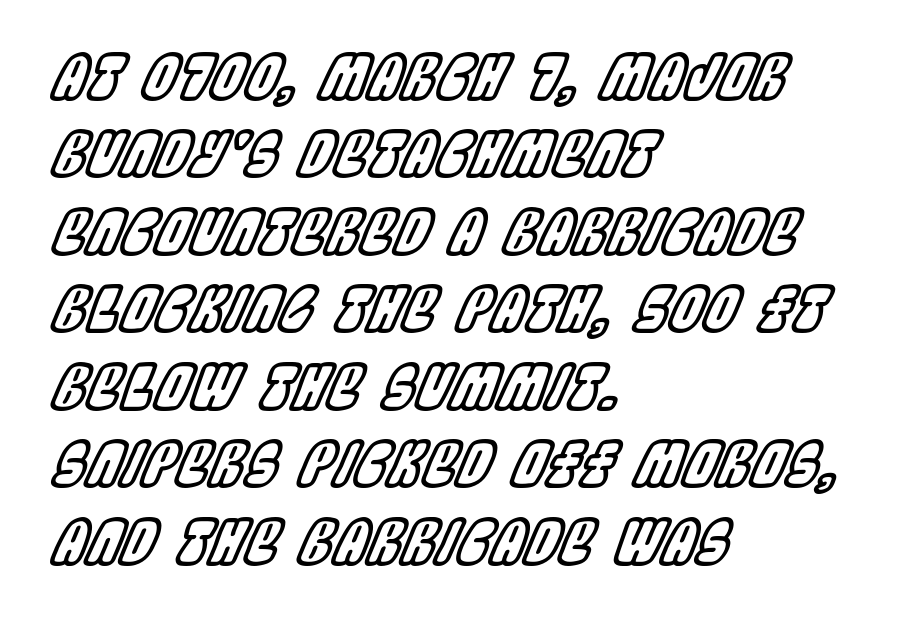
Q: Is the text italic (slanted)? A: Yes, it leans right by about 22 degrees.
Q: Is the text underlined? A: No.
Q: How is the paragraph aligned? A: Left-aligned.
Q: Is the spacing between letters normal or unusually wide? A: Normal.
Q: Is the spacing between lines tight, normal or loose? A: Normal.
Q: Width (condensed, normal, or wide)? A: Condensed.
Q: x-height? A: Large.
Q: Monospaced? A: No.
